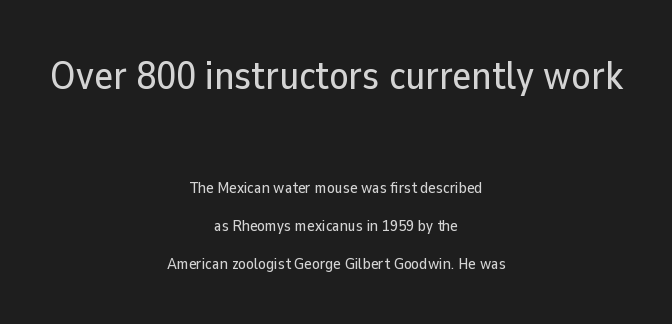
The image shows 40 px sans-serif type, upright; set centered, loose line spacing (2.39x), normal letter spacing, not underlined; the first (top) block is 2.5x larger; low stroke contrast and a medium x-height.
